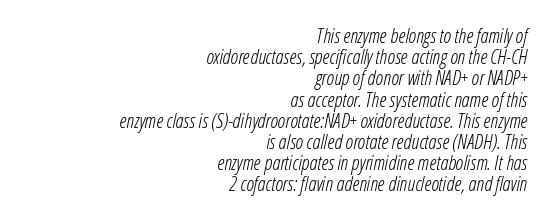
An italicized treatment has been applied to the whole sample. A clean baseline with only descenders dipping below it. Line endings align vertically; line beginnings do not. Does extra space separate the letters? No, they use regular spacing. Line spacing here is tight. Stems here are at most as thick as an everyday book face.
